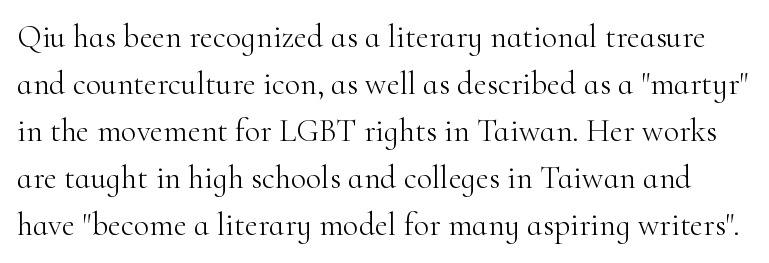
Q: Is the text bold? A: No.
Q: Is the text italic (slanted)? A: No, it is upright.
Q: Is the typeface a serif or a sans-serif typeface? A: Serif.
Q: Is the text underlined? A: No.
Q: Is the spacing between letters normal or unusually wide? A: Normal.
Q: Is the spacing between lines tight, normal or loose? A: Normal.
Q: Width (condensed, normal, or wide)? A: Normal.
Q: Stroke contrast? A: High.
Q: x-height? A: Small.
Q: Monospaced? A: No.
